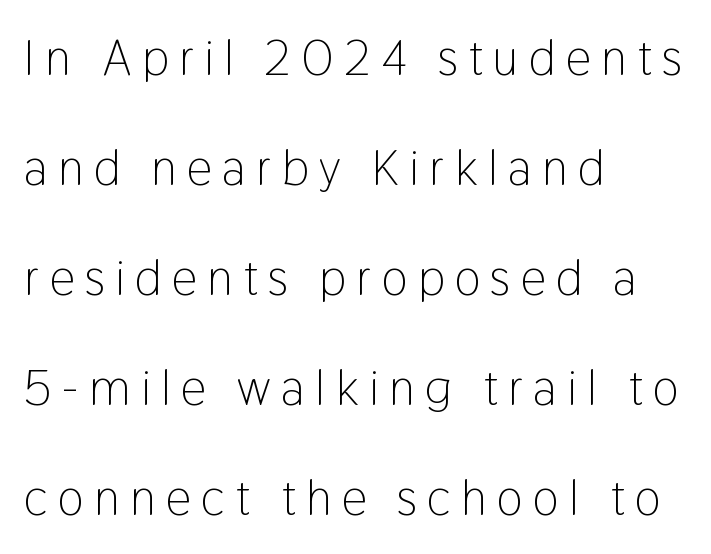
{"serif": "no", "italic": "no", "bold": "no", "weight": "light", "width": "condensed", "stroke_contrast": "low", "x_height": "medium", "monospaced": "no", "underline": "no", "align": "left", "line_spacing": "loose", "line_spacing_ratio": 2.2, "letter_spacing": "wide", "letter_spacing_em": 0.21, "glyph_px": 50}
